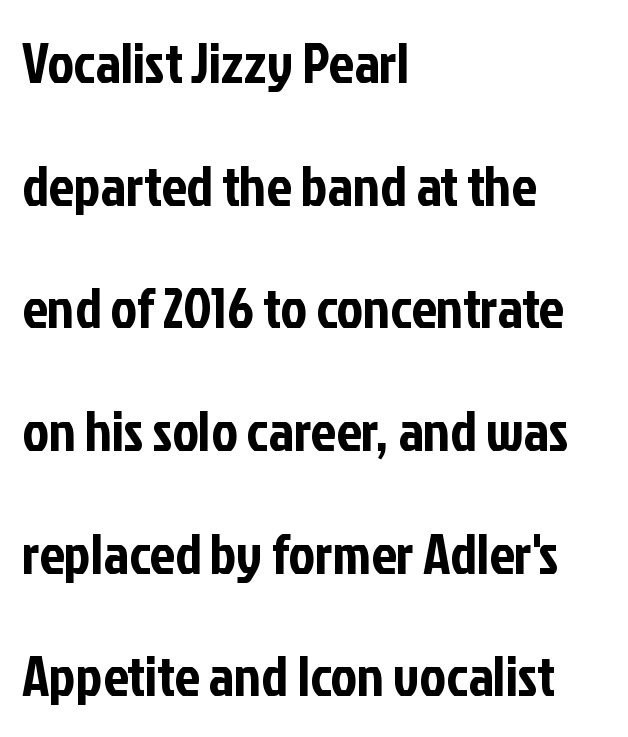
Each letter keeps its own natural width here, so spacing adapts to shape. Note: no serifs on the glyphs. Does extra space separate the letters? No, they use regular spacing. Is there much room between lines? Yes — plenty of vertical air separates them. Style check: upright.
